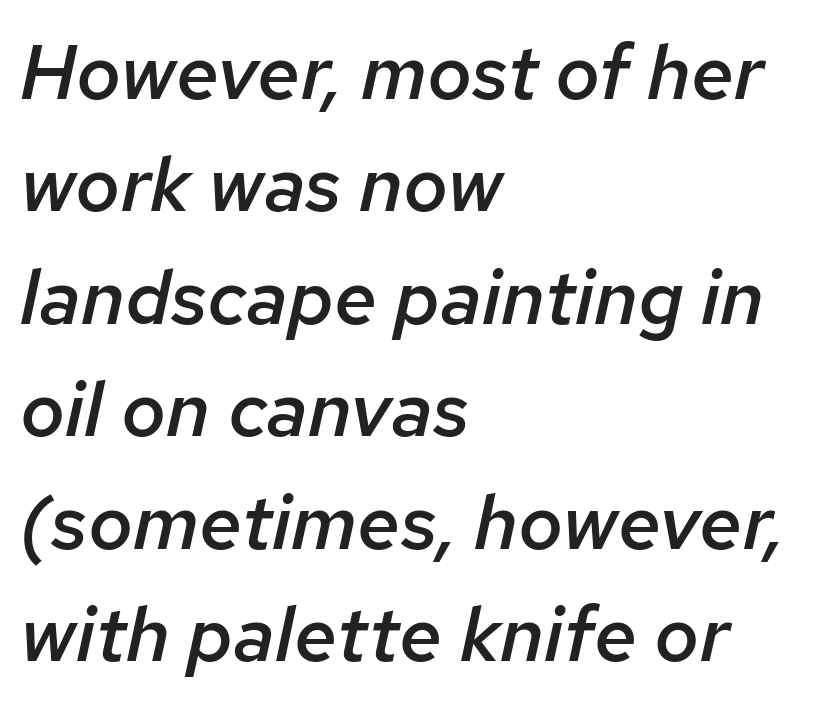
Look at the tracking — it's just the regular setting, nothing added. These lines were composed using italics. Note the varied advance widths — an 'i' is clearly narrower than an 'm'. The typesetter chose a ragged-right arrangement here. Successive baselines arrive at the customary interval. Clear beneath every line of the passage.
